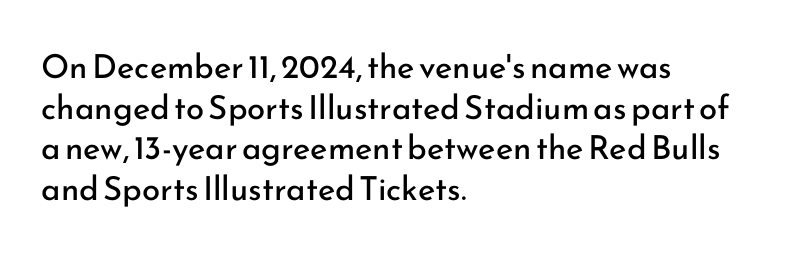
{"serif": "no", "italic": "no", "bold": "no", "weight": "regular", "width": "normal", "stroke_contrast": "low", "x_height": "small", "monospaced": "no", "underline": "no", "align": "left", "line_spacing_ratio": 1.23, "letter_spacing": "normal", "letter_spacing_em": 0.0, "glyph_px": 33}
